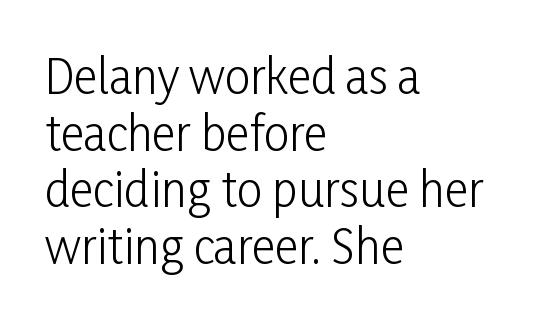
{"serif": "no", "italic": "no", "bold": "no", "weight": "light", "width": "condensed", "stroke_contrast": "low", "x_height": "medium", "monospaced": "no", "underline": "no", "align": "left", "line_spacing_ratio": 1.23, "letter_spacing": "normal", "letter_spacing_em": 0.0, "glyph_px": 46}
